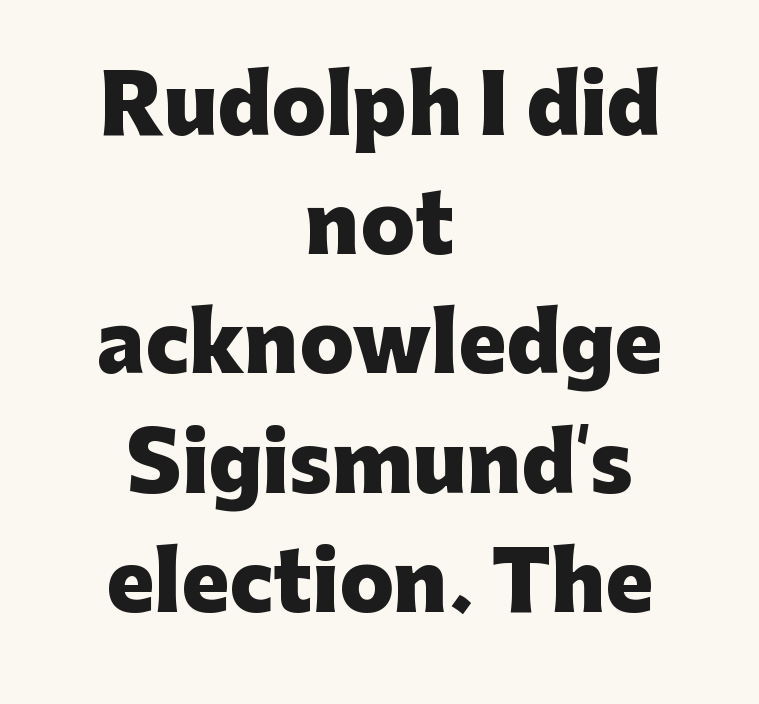
Students, note that the glyphs here touch the page at normal intervals. Words float on clear page, feet unadorned. The letters advance in unequal steps, a hallmark of proportional type. Rendered with straight, roman letterforms.
